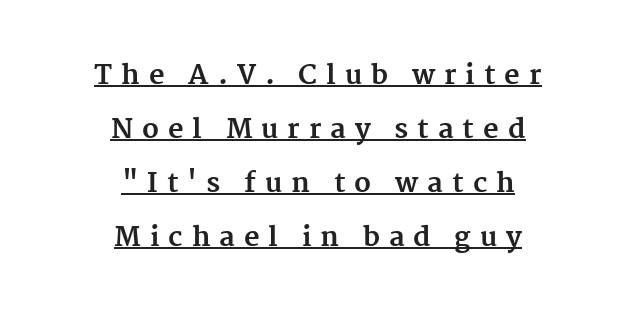
The paragraph has two soft edges and a firm central axis. Strong, thick strokes mark this as bold type. Quick note: underline on. Loose tracking; the words dissolve into strings of separated letters. Posture: vertical. Notice the wide empty band between every row — that's loose leading.
